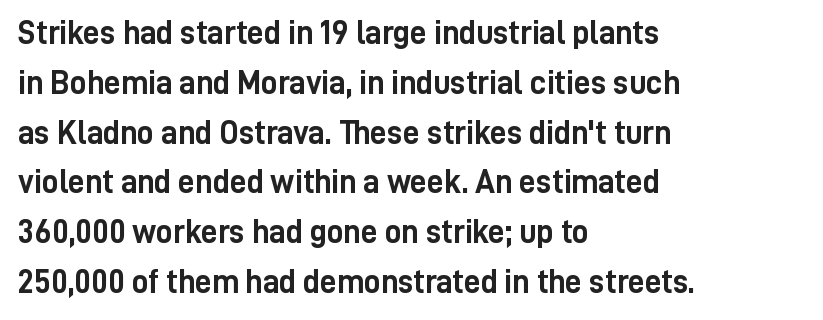
Classification — sans serif. Leading: standard. The letters stand straight up with perfectly vertical stems. Is this a fixed-width face? No — the glyphs have proportional, varying widths. Short and long lines alike share a common starting point at left.
